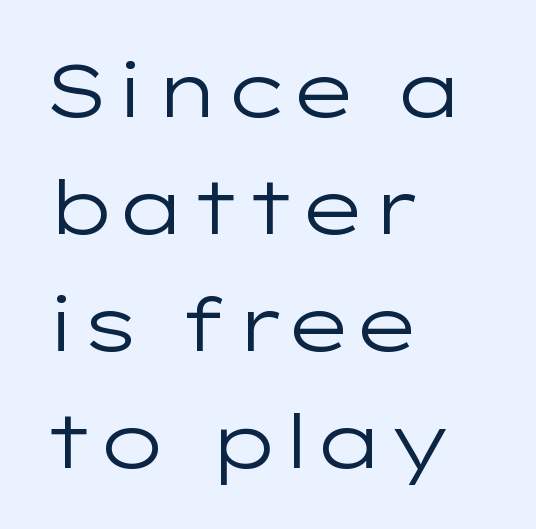
The image shows 75 px regular-weight, wide sans-serif type, upright; set left-aligned, normal line spacing (1.56x), normal letter spacing, not underlined; low stroke contrast and a medium x-height.
